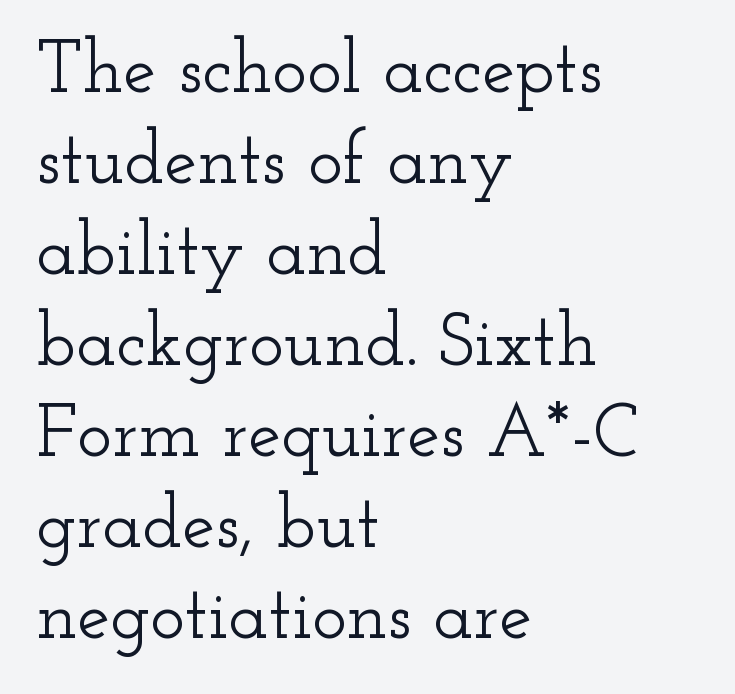
Q: Is the text italic (slanted)? A: No, it is upright.
Q: Is the typeface a serif or a sans-serif typeface? A: Serif.
Q: Is the text underlined? A: No.
Q: How is the paragraph aligned? A: Left-aligned.
Q: Is the spacing between letters normal or unusually wide? A: Normal.
Q: Width (condensed, normal, or wide)? A: Wide.
Q: Stroke contrast? A: Low.
Q: x-height? A: Small.
Q: Monospaced? A: No.
